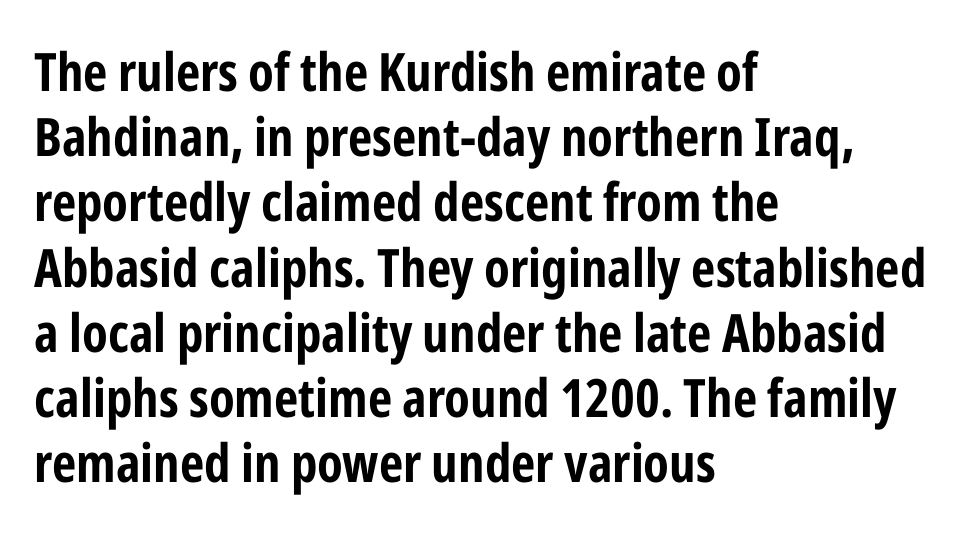
{"serif": "no", "italic": "no", "bold": "yes", "weight": "bold", "width": "condensed", "stroke_contrast": "low", "x_height": "medium", "monospaced": "no", "underline": "no", "align": "left", "line_spacing_ratio": 1.23, "letter_spacing": "normal", "letter_spacing_em": 0.0, "glyph_px": 53}
